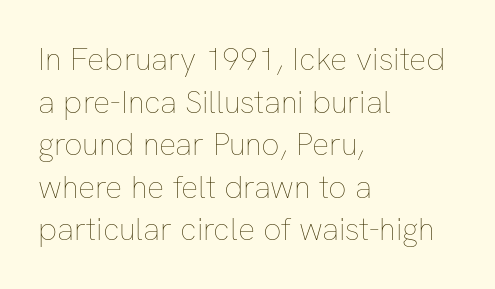
Q: Is the text bold? A: No.
Q: Is the text italic (slanted)? A: No, it is upright.
Q: Is the text underlined? A: No.
Q: How is the paragraph aligned? A: Left-aligned.
Q: Is the spacing between letters normal or unusually wide? A: Normal.
Q: Is the spacing between lines tight, normal or loose? A: Normal.
Q: Width (condensed, normal, or wide)? A: Normal.
Q: Stroke contrast? A: Low.
Q: x-height? A: Medium.
Q: Monospaced? A: No.
